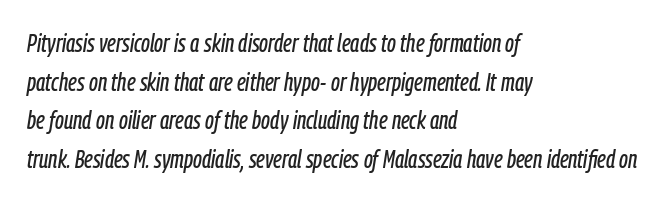
Q: Is the text italic (slanted)? A: Yes, it leans right by about 9 degrees.
Q: Is the text underlined? A: No.
Q: How is the paragraph aligned? A: Left-aligned.
Q: Is the spacing between letters normal or unusually wide? A: Normal.
Q: Is the spacing between lines tight, normal or loose? A: Normal.
